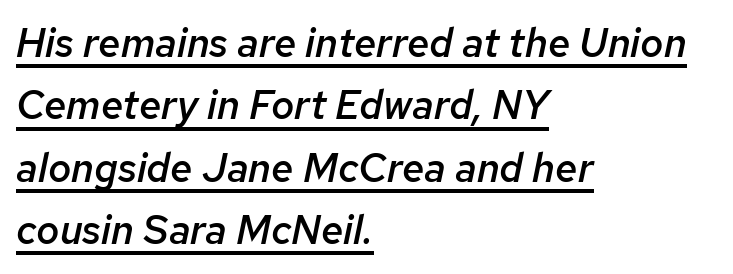
{"italic": "yes", "lean": "right", "slant_degrees": 12, "bold": "semi", "weight": "semibold", "width": "normal", "stroke_contrast": "low", "x_height": "medium", "monospaced": "no", "underline": "yes", "align": "left", "line_spacing": "normal", "line_spacing_ratio": 1.56, "letter_spacing": "normal", "letter_spacing_em": 0.0, "glyph_px": 40}
